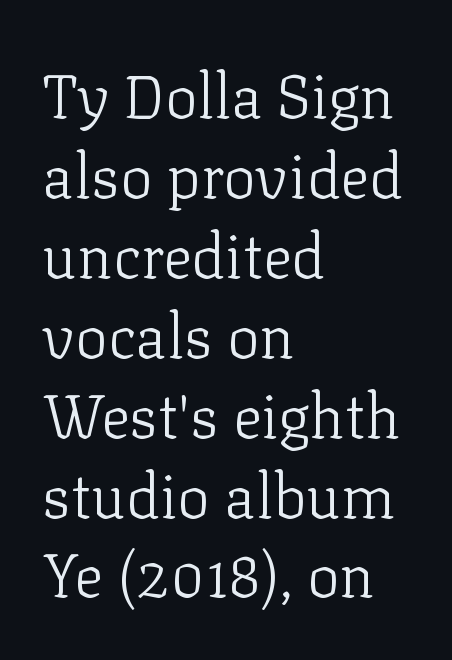
{"serif": "yes", "italic": "no", "bold": "no", "weight": "light", "width": "normal", "stroke_contrast": "low", "x_height": "medium", "monospaced": "no", "underline": "no", "align": "left", "line_spacing": "normal", "line_spacing_ratio": 1.31, "letter_spacing": "normal", "letter_spacing_em": 0.0, "glyph_px": 61}
